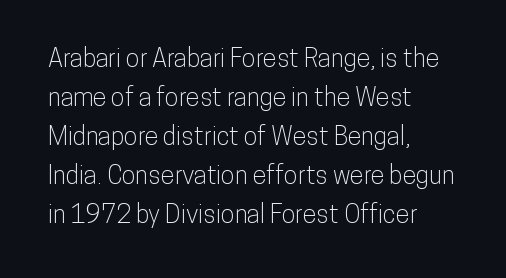
Q: Is the text italic (slanted)? A: No, it is upright.
Q: Is the text underlined? A: No.
Q: How is the paragraph aligned? A: Left-aligned.
Q: Is the spacing between letters normal or unusually wide? A: Normal.
Q: Is the spacing between lines tight, normal or loose? A: Normal.
